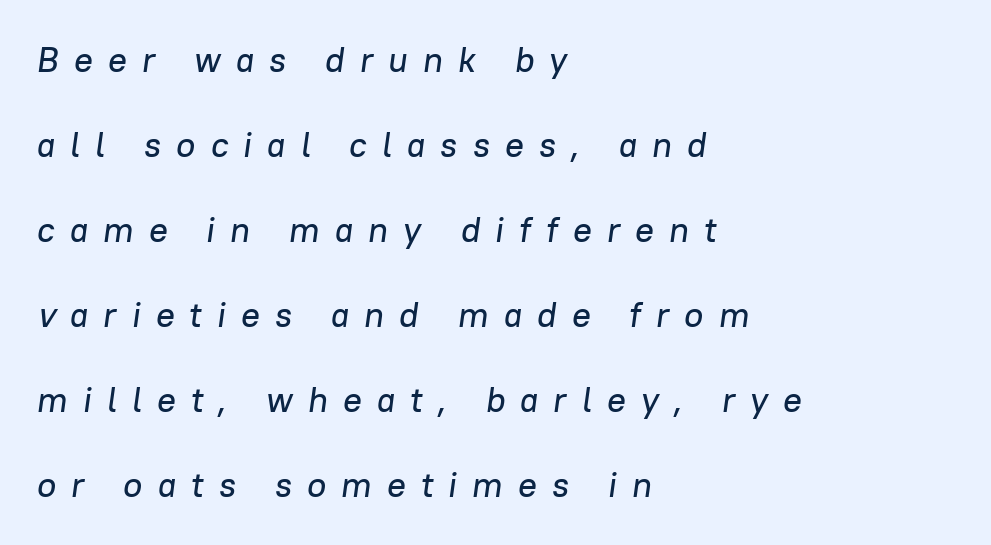
Q: Is the text italic (slanted)? A: Yes, it leans right by about 8 degrees.
Q: Is the text underlined? A: No.
Q: How is the paragraph aligned? A: Left-aligned.
Q: Is the spacing between letters normal or unusually wide? A: Unusually wide.
Q: Is the spacing between lines tight, normal or loose? A: Loose.
Q: Width (condensed, normal, or wide)? A: Normal.
Q: Stroke contrast? A: Low.
Q: x-height? A: Medium.
Q: Monospaced? A: No.
